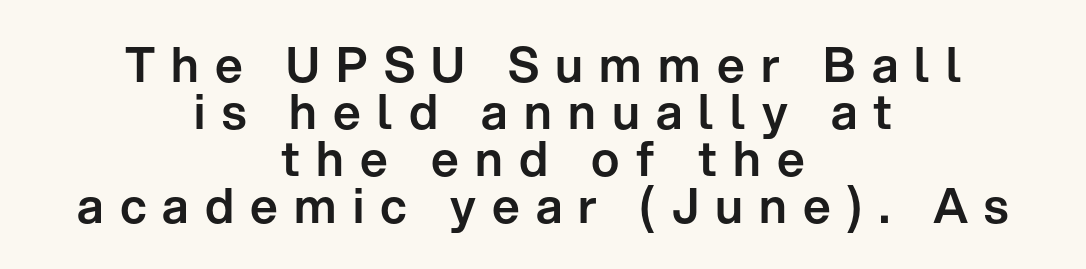
{"serif": "no", "italic": "no", "width": "normal", "stroke_contrast": "low", "x_height": "medium", "monospaced": "no", "underline": "no", "align": "center", "line_spacing": "tight", "line_spacing_ratio": 0.98, "letter_spacing": "wide", "letter_spacing_em": 0.34, "glyph_px": 48}
